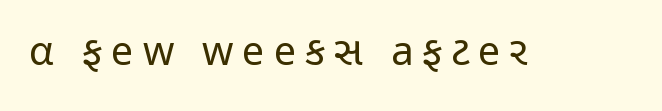
The image shows 40 px regular-weight, condensed sans-serif type, upright; set unusually wide letter spacing (+0.22 em), not underlined; low stroke contrast and a medium x-height.
